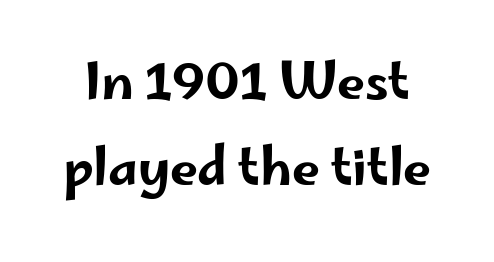
Q: Is the text italic (slanted)? A: No, it is upright.
Q: Is the typeface a serif or a sans-serif typeface? A: Sans-serif.
Q: Is the text underlined? A: No.
Q: Is the spacing between letters normal or unusually wide? A: Normal.
Q: Width (condensed, normal, or wide)? A: Wide.
Q: Stroke contrast? A: Low.
Q: x-height? A: Small.
Q: Monospaced? A: No.
